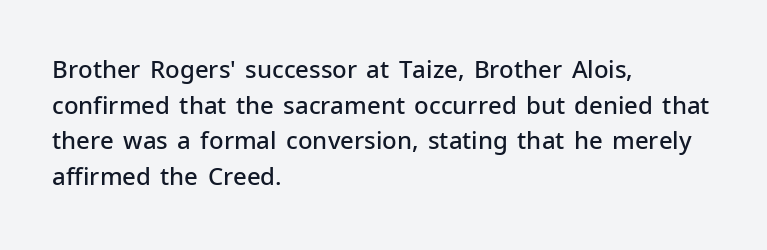
Q: Is the text bold? A: Semi-bold.
Q: Is the text italic (slanted)? A: No, it is upright.
Q: Is the text underlined? A: No.
Q: How is the paragraph aligned? A: Left-aligned.
Q: Is the spacing between letters normal or unusually wide? A: Normal.
Q: Is the spacing between lines tight, normal or loose? A: Normal.
